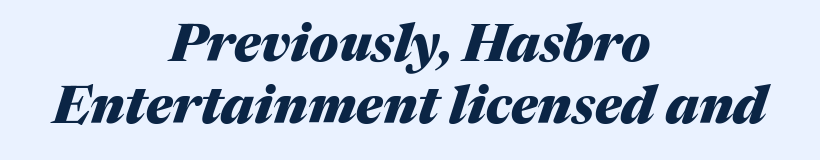
Q: Is the text bold? A: Yes.
Q: Is the text italic (slanted)? A: Yes, it leans right by about 17 degrees.
Q: Is the text underlined? A: No.
Q: How is the paragraph aligned? A: Centered.
Q: Is the spacing between letters normal or unusually wide? A: Normal.
Q: Width (condensed, normal, or wide)? A: Normal.
Q: Stroke contrast? A: Medium.
Q: x-height? A: Medium.
Q: Monospaced? A: No.
